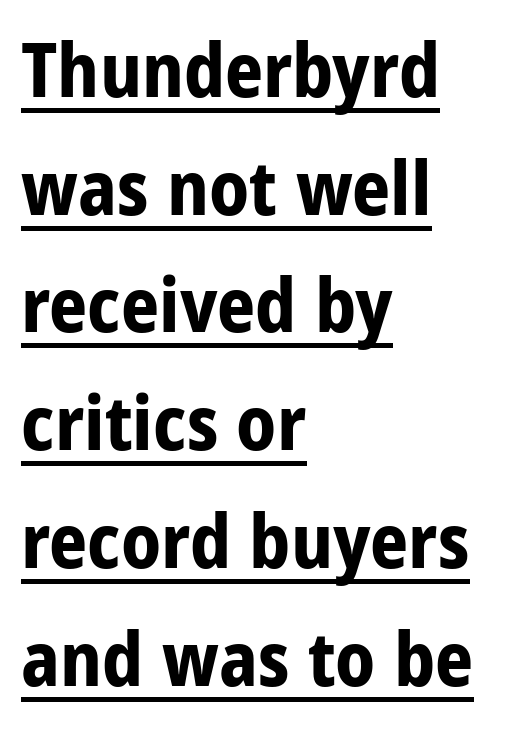
Q: Is the text bold? A: Yes.
Q: Is the text italic (slanted)? A: No, it is upright.
Q: Is the typeface a serif or a sans-serif typeface? A: Sans-serif.
Q: Is the text underlined? A: Yes.
Q: How is the paragraph aligned? A: Left-aligned.
Q: Is the spacing between letters normal or unusually wide? A: Normal.
Q: Is the spacing between lines tight, normal or loose? A: Normal.
Q: Width (condensed, normal, or wide)? A: Condensed.
Q: Stroke contrast? A: Low.
Q: x-height? A: Large.
Q: Monospaced? A: No.
